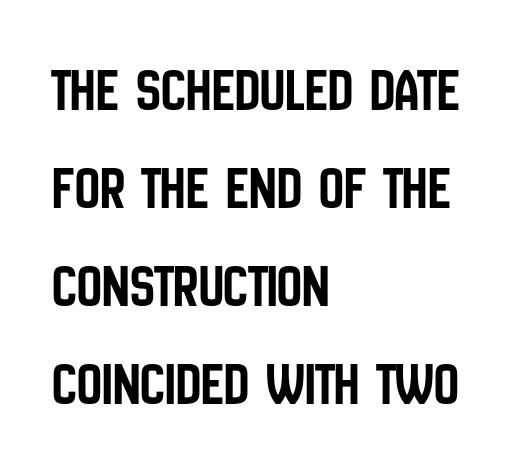
The image shows 62 px condensed sans-serif type, upright; set left-aligned, normal line spacing (1.58x), normal letter spacing, not underlined; low stroke contrast and a large x-height.
